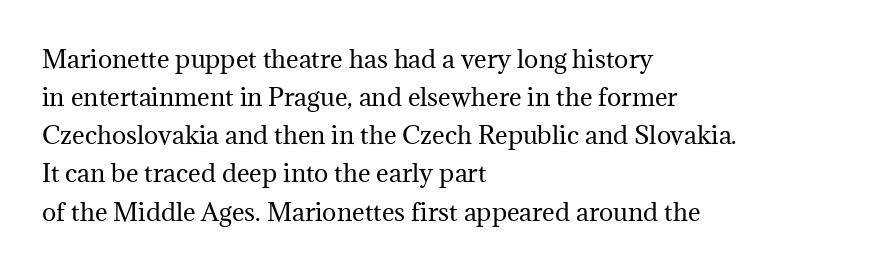
Q: Is the text bold? A: No.
Q: Is the text italic (slanted)? A: No, it is upright.
Q: Is the text underlined? A: No.
Q: How is the paragraph aligned? A: Left-aligned.
Q: Is the spacing between letters normal or unusually wide? A: Normal.
Q: Is the spacing between lines tight, normal or loose? A: Normal.
